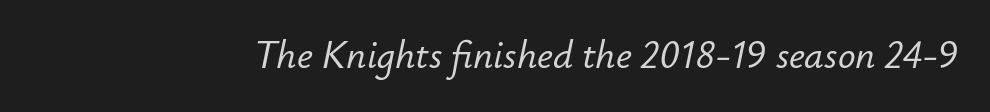
Decoration check: the copy has no underline. The face used here is proportionally spaced, like ordinary book or web type. Every character sits at an angle, as italics do. You could call the tracking neutral — neither tight nor loose.
